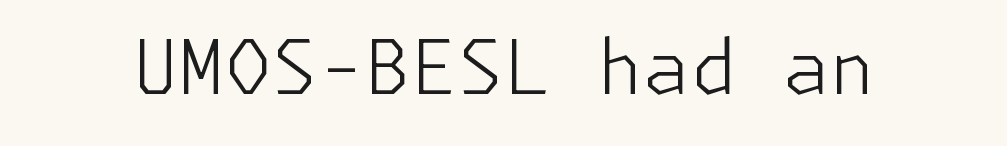
Q: Is the text bold? A: No.
Q: Is the text italic (slanted)? A: No, it is upright.
Q: Is the typeface a serif or a sans-serif typeface? A: Sans-serif.
Q: Is the text underlined? A: No.
Q: Is the spacing between letters normal or unusually wide? A: Normal.
Q: Width (condensed, normal, or wide)? A: Normal.
Q: Stroke contrast? A: Low.
Q: x-height? A: Medium.
